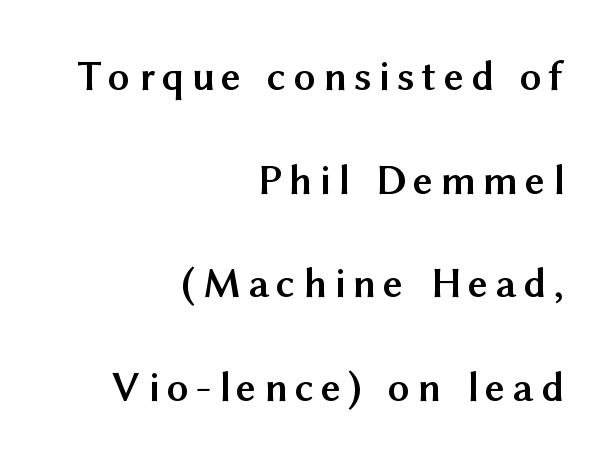
The image shows 43 px semibold sans-serif type, upright; set right-aligned, loose line spacing (2.41x), not underlined; medium stroke contrast and a medium x-height.
